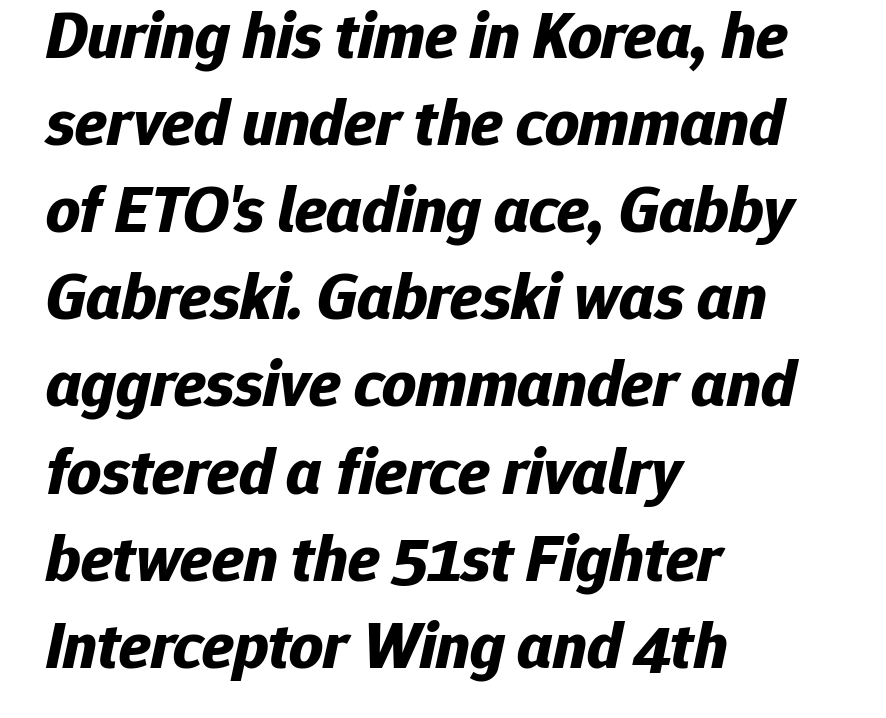
{"italic": "yes", "lean": "right", "slant_degrees": 12, "bold": "yes", "weight": "bold", "width": "normal", "stroke_contrast": "low", "x_height": "medium", "monospaced": "no", "underline": "no", "align": "left", "line_spacing": "normal", "line_spacing_ratio": 1.32, "letter_spacing": "normal", "letter_spacing_em": 0.0, "glyph_px": 66}
